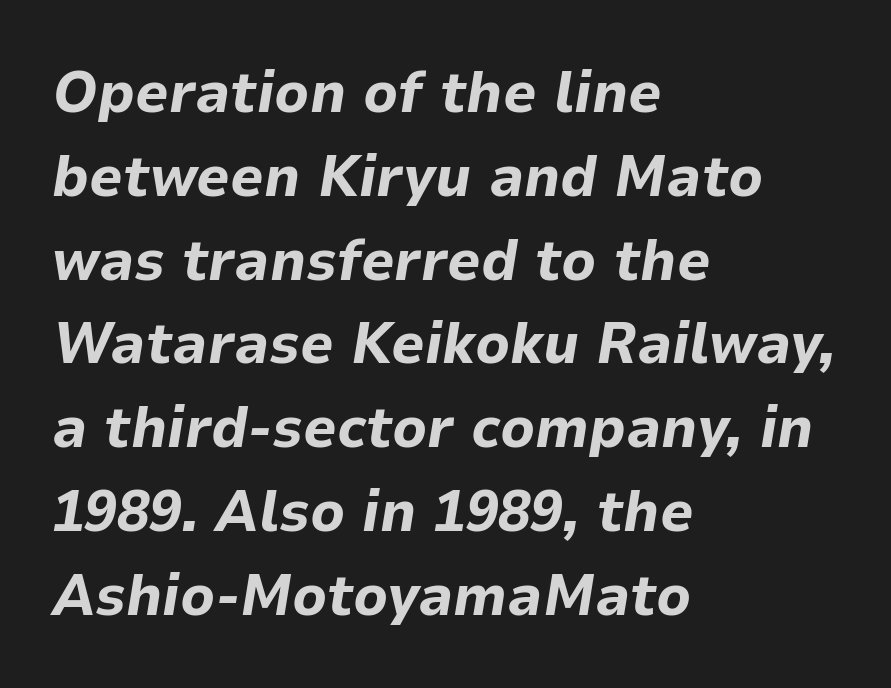
Honestly, the row spacing looks completely unremarkable. The letters are slanted; this is an italic face. A dark, heavy texture on the line: the type is bold. Decoration check: the copy has no underline. This rendering uses left alignment, leaving the right contour irregular. A typesetter would call this zero additional tracking.
